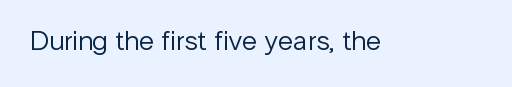
The specimen omits any rule beneath the text block's lines. Short note: letters normally spaced. Vertical strokes here are truly vertical. Note the varied advance widths — an 'i' is clearly narrower than an 'm'. The face used here is a sans, in the tradition of grotesques and geometrics.
